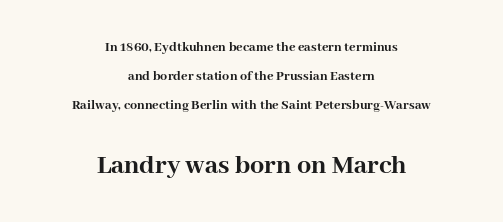
The image shows 28 px semibold serif type, upright; set centered, loose line spacing (2.08x), normal letter spacing, not underlined; the second (bottom) block is 2.0x larger; high stroke contrast and a medium x-height.
